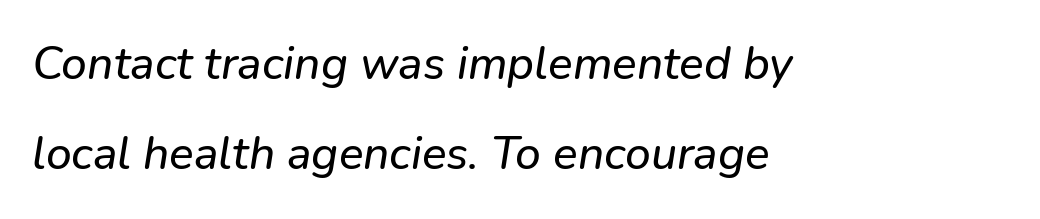
The image shows 46 px sans-serif type; set left-aligned, loose line spacing (1.96x), normal letter spacing, not underlined; low stroke contrast and a medium x-height.
